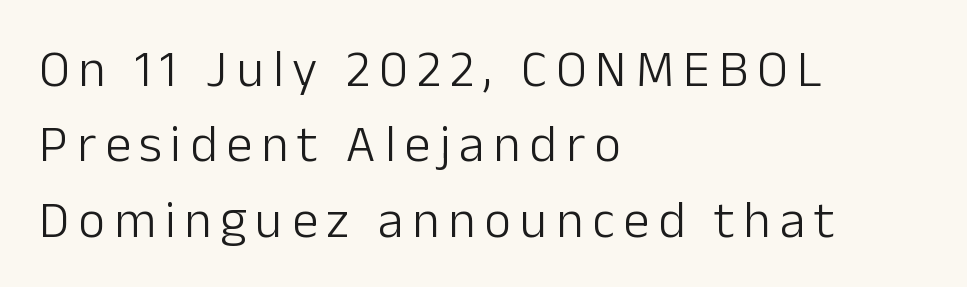
Q: Is the text bold? A: No.
Q: Is the text italic (slanted)? A: No, it is upright.
Q: Is the typeface a serif or a sans-serif typeface? A: Sans-serif.
Q: Is the text underlined? A: No.
Q: How is the paragraph aligned? A: Left-aligned.
Q: Is the spacing between lines tight, normal or loose? A: Normal.
Q: Width (condensed, normal, or wide)? A: Normal.
Q: Stroke contrast? A: Low.
Q: x-height? A: Medium.
Q: Monospaced? A: No.
